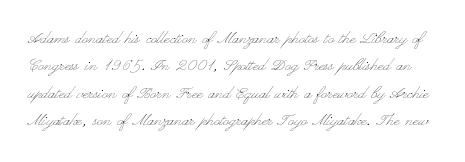
Summary of weight: not heavy and not bold. The space directly below the letters is spotless. Regular leading. Between one letter and the next there's only the usual sliver of space.
